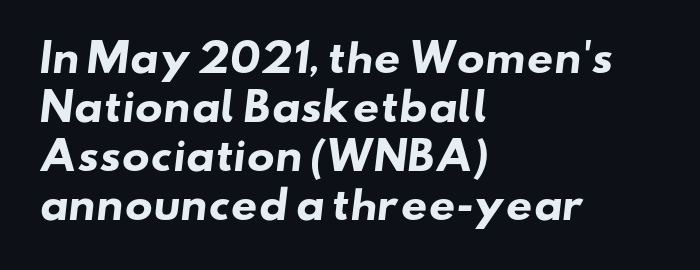
{"serif": "no", "bold": "yes", "weight": "heavy", "width": "wide", "stroke_contrast": "low", "x_height": "small", "monospaced": "no", "underline": "no", "align": "left", "line_spacing": "normal", "line_spacing_ratio": 1.32, "letter_spacing": "normal", "letter_spacing_em": 0.0, "glyph_px": 37}
